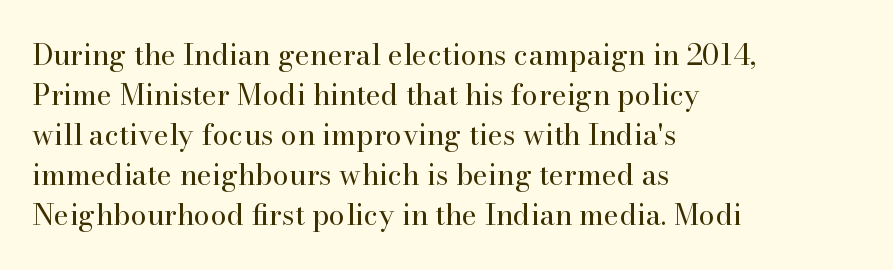
{"serif": "yes", "italic": "no", "bold": "no", "weight": "regular", "width": "normal", "stroke_contrast": "high", "x_height": "small", "monospaced": "no", "underline": "no", "align": "left", "line_spacing": "normal", "line_spacing_ratio": 1.38, "letter_spacing": "normal", "letter_spacing_em": 0.0, "glyph_px": 29}
